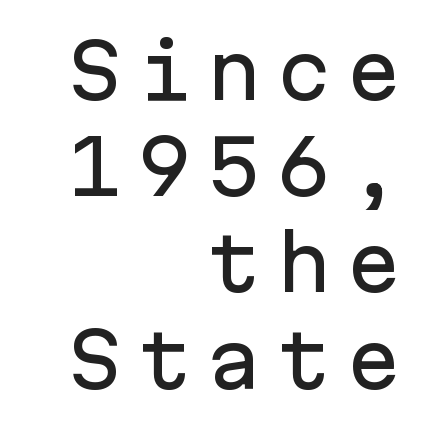
The image shows 74 px sans-serif type, upright, monospaced; set right-aligned, normal line spacing (1.3x), not underlined; low stroke contrast and a medium x-height.
